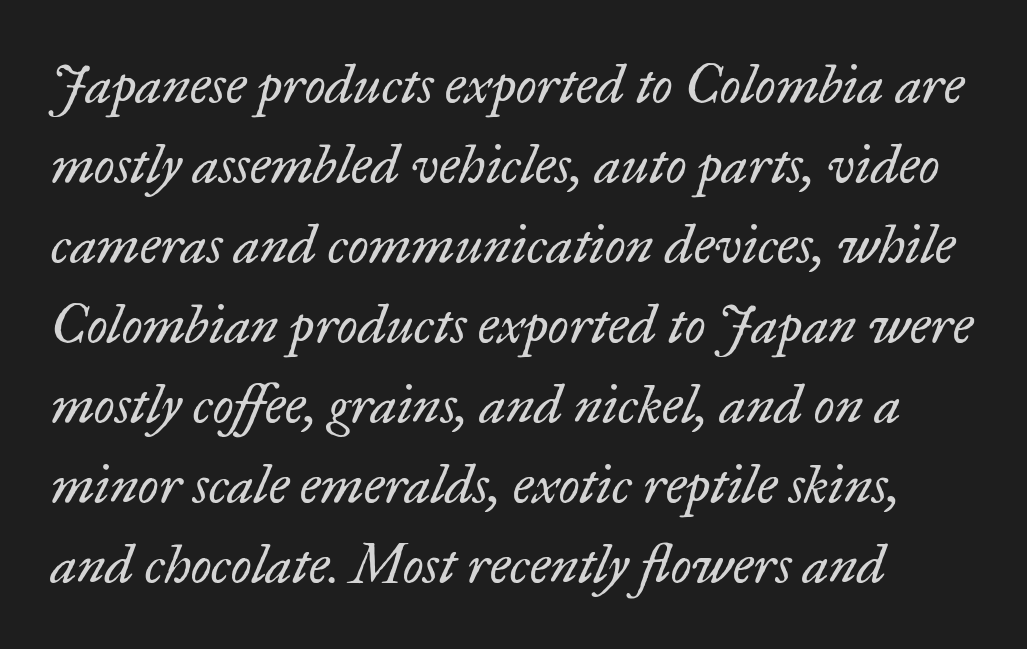
The rendering uses a moderate line-height, typical for paragraphs. These lines were composed using italics. What stands out about the letter spacing? Nothing — it is the standard amount. Font category for this specimen: serif. A typesetter would call this proportional, since set widths differ per character. Weight: regular or lighter.
